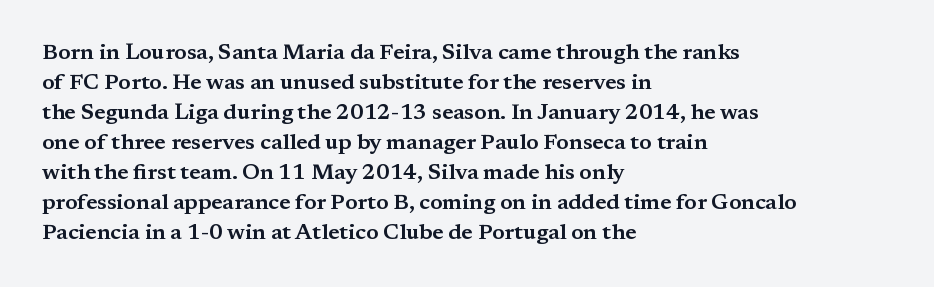
{"italic": "no", "underline": "no", "align": "left", "line_spacing": "normal", "line_spacing_ratio": 1.36, "letter_spacing": "normal", "letter_spacing_em": 0.0, "glyph_px": 22}
